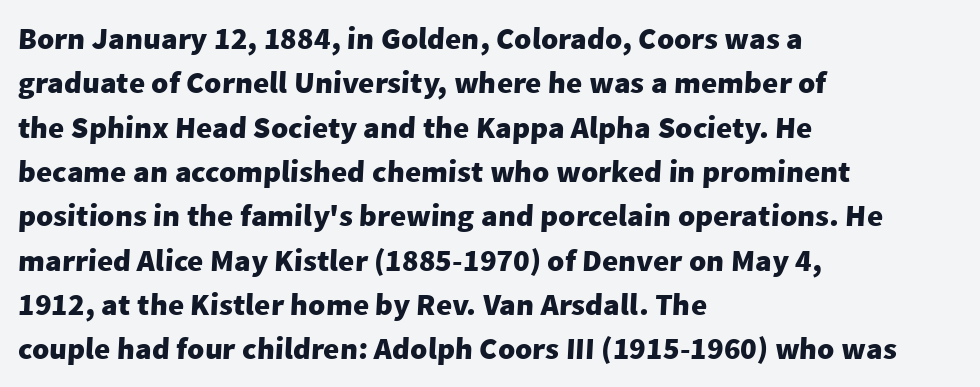
Q: Is the text bold? A: Yes.
Q: Is the typeface a serif or a sans-serif typeface? A: Sans-serif.
Q: Is the text underlined? A: No.
Q: How is the paragraph aligned? A: Left-aligned.
Q: Is the spacing between letters normal or unusually wide? A: Normal.
Q: Is the spacing between lines tight, normal or loose? A: Normal.
Q: Width (condensed, normal, or wide)? A: Normal.
Q: Stroke contrast? A: Low.
Q: x-height? A: Medium.
Q: Monospaced? A: No.
